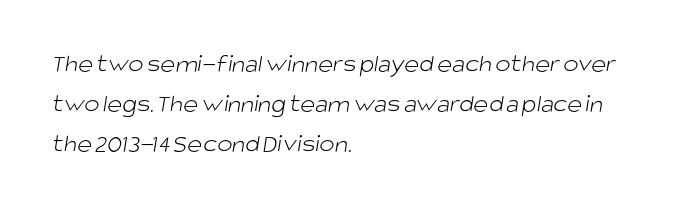
The image shows 26 px text type; set left-aligned, normal line spacing (1.54x), normal letter spacing, not underlined.
